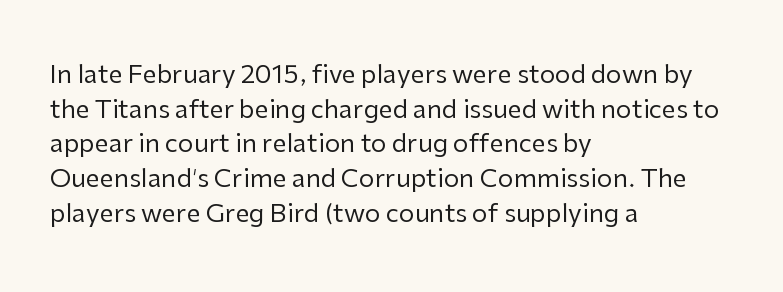
The image shows 25 px text type, upright; set left-aligned, normal line spacing (1.39x), normal letter spacing, not underlined.
